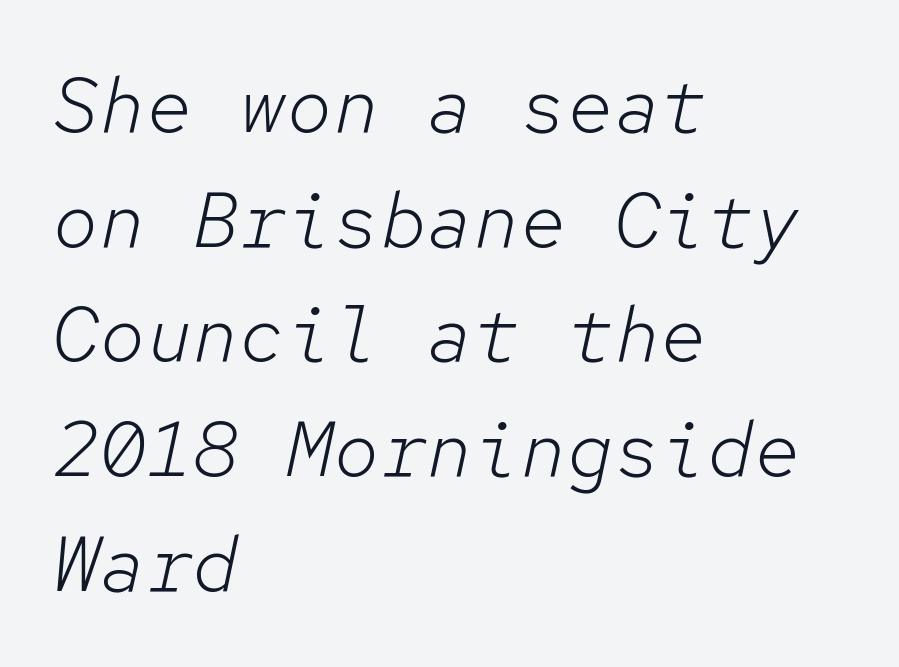
The image shows 78 px light type, italic (leaning right), monospaced; set left-aligned, normal line spacing (1.47x), normal letter spacing, not underlined; low stroke contrast and a medium x-height.
